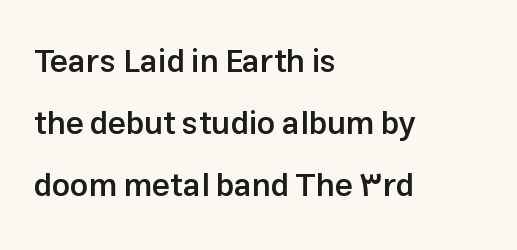
Q: Is the text bold? A: Semi-bold.
Q: Is the text italic (slanted)? A: No, it is upright.
Q: Is the typeface a serif or a sans-serif typeface? A: Sans-serif.
Q: Is the text underlined? A: No.
Q: How is the paragraph aligned? A: Left-aligned.
Q: Is the spacing between letters normal or unusually wide? A: Normal.
Q: Is the spacing between lines tight, normal or loose? A: Loose.
Q: Width (condensed, normal, or wide)? A: Normal.
Q: Stroke contrast? A: Low.
Q: x-height? A: Medium.
Q: Monospaced? A: No.
